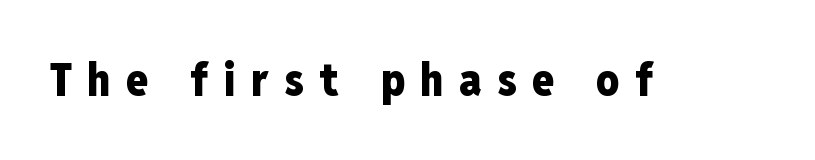
This rendering features lettering with no underline. If you drew a line through each stem, it would be perfectly vertical. Here the glyphs are tracked loosely, breaking word shapes into spaced letters. Caption: bold face, heavy strokes. Each letter keeps its own natural width here, so spacing adapts to shape. The rendering shows plain stroke endings on the letterforms — a sans-serif design.
